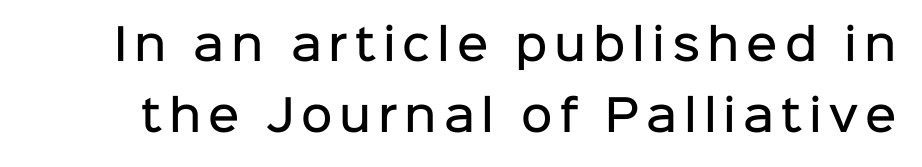
The image shows 43 px semibold sans-serif type, upright; set normal line spacing (1.65x), not underlined; low stroke contrast and a medium x-height.
